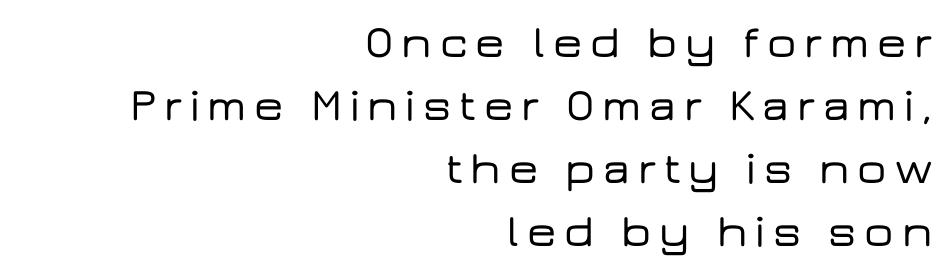
{"serif": "no", "italic": "no", "width": "wide", "stroke_contrast": "low", "x_height": "medium", "monospaced": "no", "underline": "no", "align": "right", "line_spacing": "normal", "line_spacing_ratio": 1.37, "glyph_px": 46}
